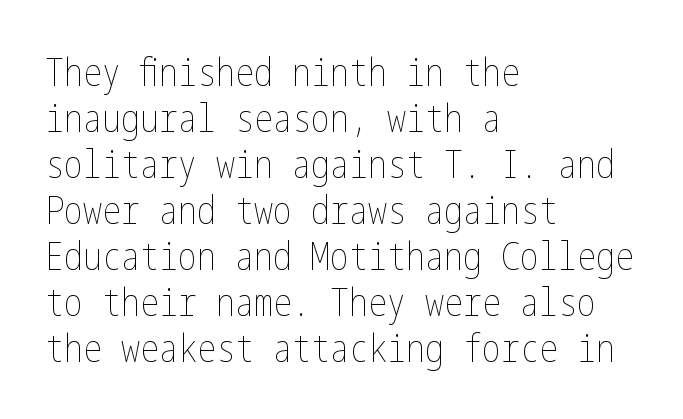
Italic? Not at all — the glyphs are vertical. The strip under each line holds only bare page. This rendering leaves character spacing at its baseline value. The letterforms sit at book weight or below.
